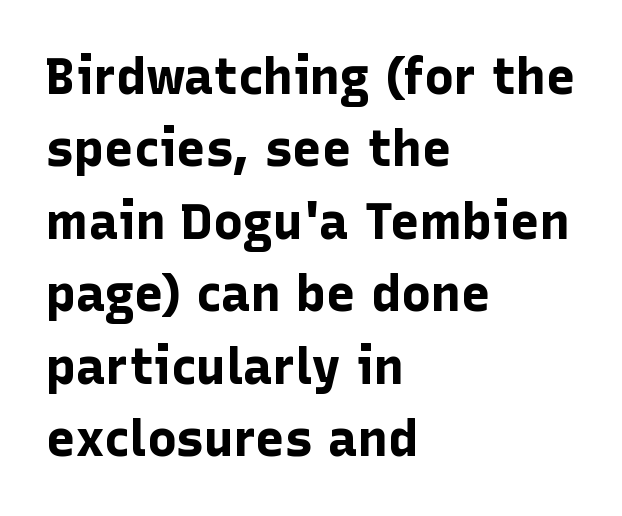
{"serif": "no", "italic": "no", "bold": "yes", "weight": "bold", "width": "normal", "stroke_contrast": "low", "x_height": "medium", "monospaced": "no", "underline": "no", "align": "left", "line_spacing": "normal", "line_spacing_ratio": 1.45, "letter_spacing": "normal", "letter_spacing_em": 0.0, "glyph_px": 50}
